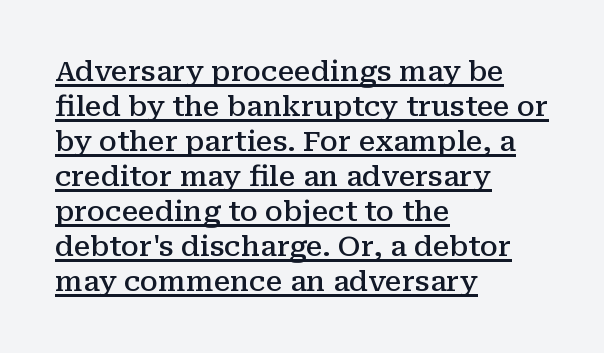
Q: Is the text bold? A: Semi-bold.
Q: Is the text italic (slanted)? A: No, it is upright.
Q: Is the typeface a serif or a sans-serif typeface? A: Serif.
Q: Is the text underlined? A: Yes.
Q: How is the paragraph aligned? A: Left-aligned.
Q: Is the spacing between letters normal or unusually wide? A: Normal.
Q: Is the spacing between lines tight, normal or loose? A: Normal.
Q: Width (condensed, normal, or wide)? A: Normal.
Q: Stroke contrast? A: Medium.
Q: x-height? A: Medium.
Q: Monospaced? A: No.
